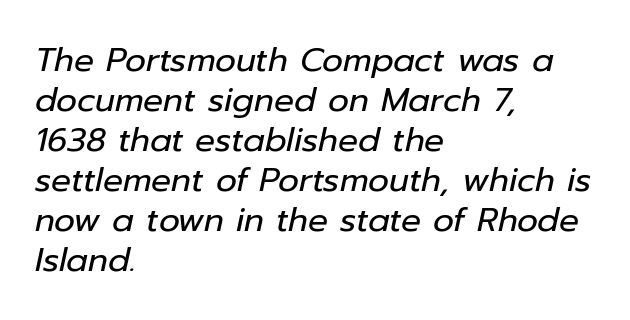
Q: Is the text bold? A: No.
Q: Is the text italic (slanted)? A: Yes, it leans right by about 12 degrees.
Q: Is the text underlined? A: No.
Q: How is the paragraph aligned? A: Left-aligned.
Q: Is the spacing between letters normal or unusually wide? A: Normal.
Q: Width (condensed, normal, or wide)? A: Normal.
Q: Stroke contrast? A: Low.
Q: x-height? A: Medium.
Q: Monospaced? A: No.
